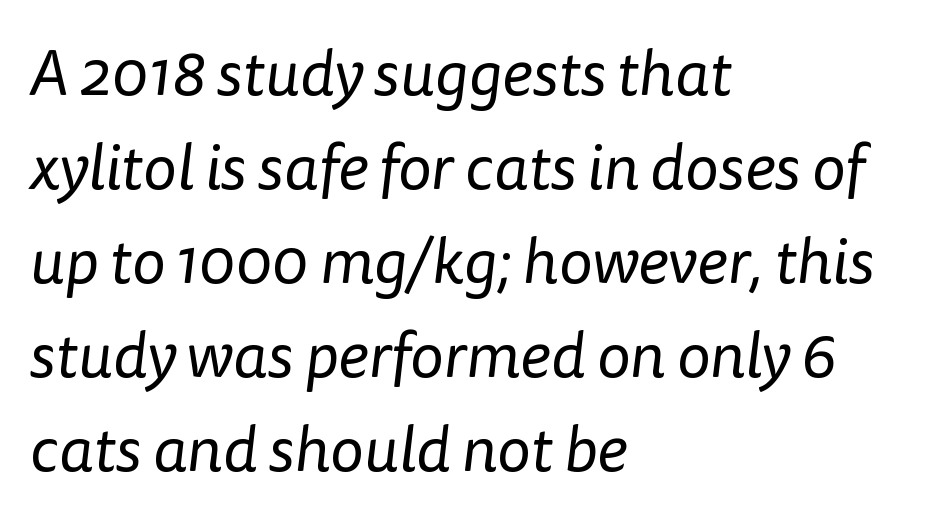
{"serif": "no", "bold": "no", "weight": "regular", "width": "normal", "stroke_contrast": "low", "x_height": "medium", "monospaced": "no", "underline": "no", "align": "left", "line_spacing": "normal", "line_spacing_ratio": 1.47, "letter_spacing": "normal", "letter_spacing_em": 0.0, "glyph_px": 64}
